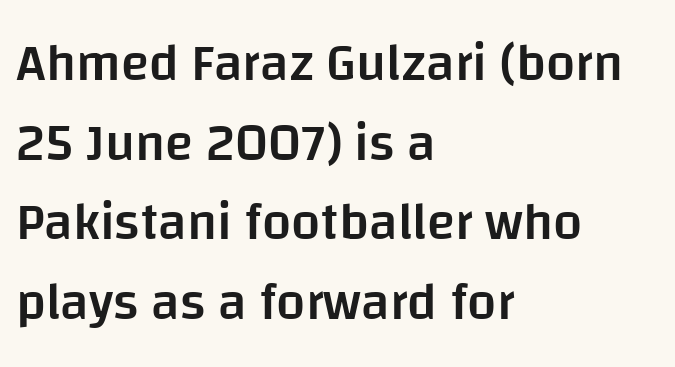
Q: Is the text bold? A: Semi-bold.
Q: Is the text italic (slanted)? A: No, it is upright.
Q: Is the typeface a serif or a sans-serif typeface? A: Sans-serif.
Q: Is the text underlined? A: No.
Q: How is the paragraph aligned? A: Left-aligned.
Q: Is the spacing between letters normal or unusually wide? A: Normal.
Q: Is the spacing between lines tight, normal or loose? A: Normal.
Q: Width (condensed, normal, or wide)? A: Normal.
Q: Stroke contrast? A: Low.
Q: x-height? A: Large.
Q: Monospaced? A: No.
